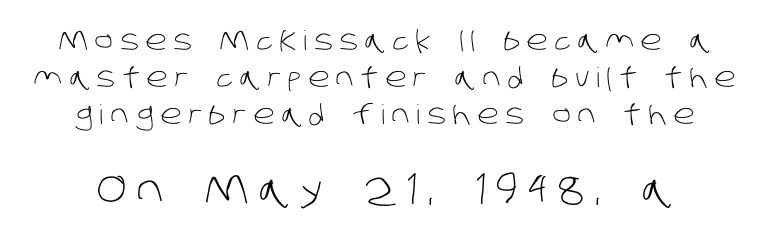
{"serif": "no", "bold": "no", "weight": "light", "width": "normal", "stroke_contrast": "low", "x_height": "large", "monospaced": "no", "underline": "no", "line_spacing": "normal", "line_spacing_ratio": 1.37, "letter_spacing": "wide", "letter_spacing_em": 0.25, "larger_block": "second", "size_ratio": 1.48, "glyph_px": 40}
